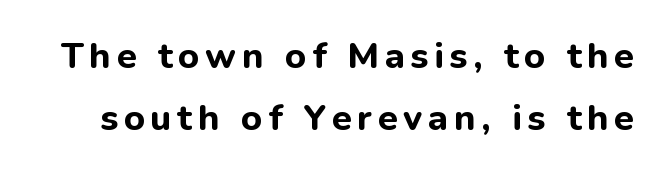
Q: Is the text bold? A: Yes.
Q: Is the text italic (slanted)? A: No, it is upright.
Q: Is the typeface a serif or a sans-serif typeface? A: Sans-serif.
Q: Is the text underlined? A: No.
Q: Width (condensed, normal, or wide)? A: Normal.
Q: Stroke contrast? A: Low.
Q: x-height? A: Medium.
Q: Monospaced? A: No.
